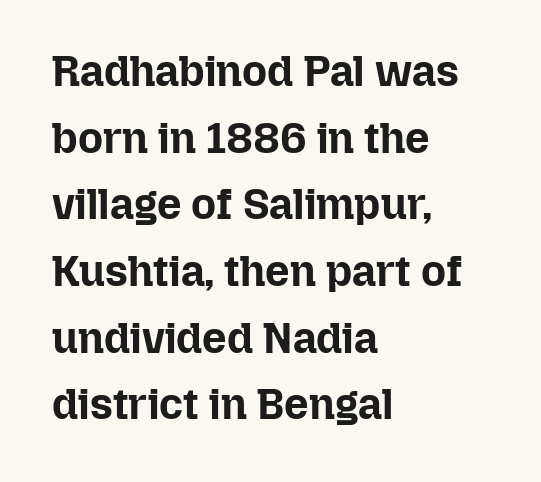
The area under the type is left untouched. The leading is moderate, giving the passage an even texture. Is this a fixed-width face? No — the glyphs have proportional, varying widths. How are the letters spaced? Ordinarily, with no added tracking. The text block is weighted toward the left margin, trailing off unevenly rightward.
